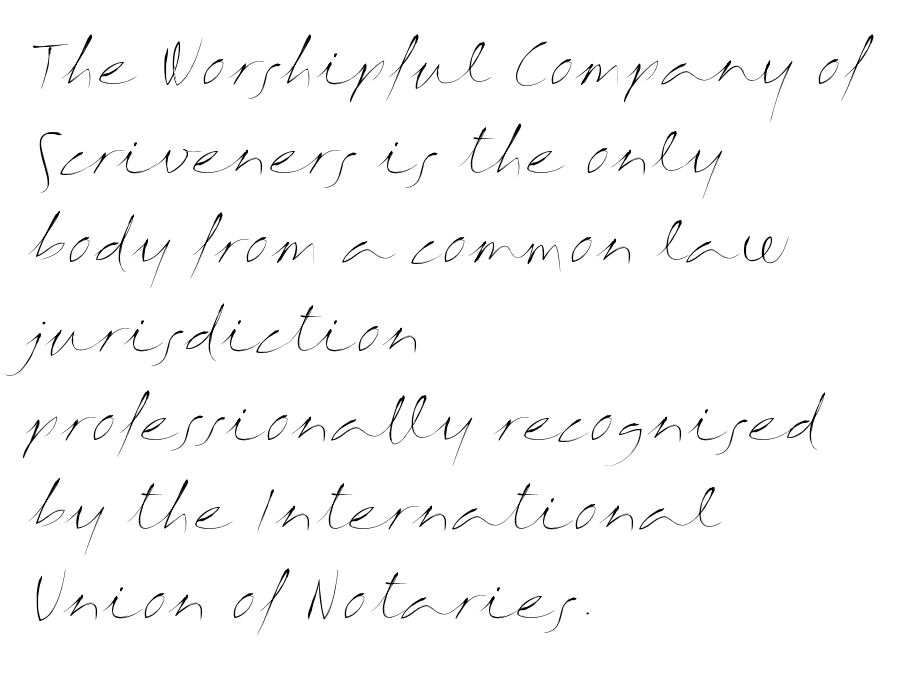
The image shows 57 px thin, wide type; set left-aligned, normal line spacing (1.56x), normal letter spacing, not underlined; medium stroke contrast and a medium x-height.
